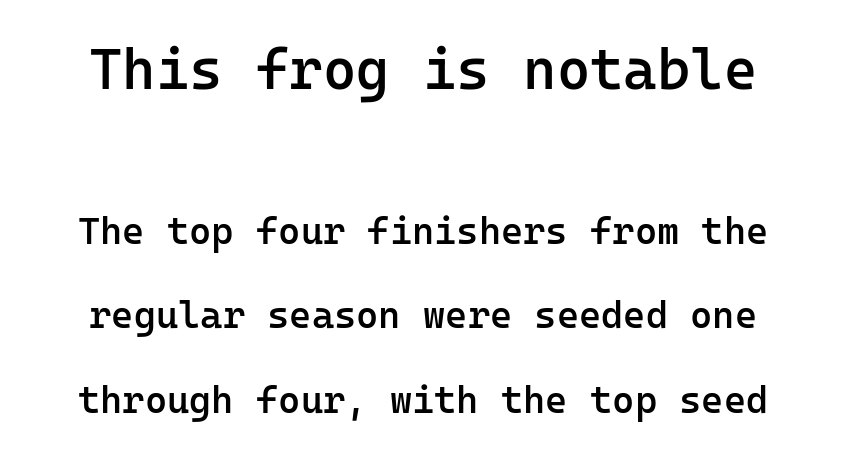
The image shows 57 px semibold sans-serif type, upright, monospaced; set loose line spacing (2.22x), normal letter spacing, not underlined; the first (top) block is 1.5x larger; low stroke contrast and a medium x-height.
